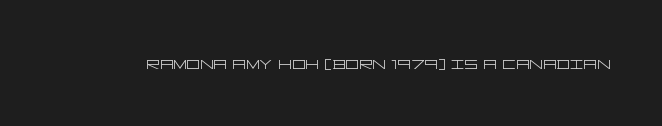
{"italic": "no", "bold": "no", "underline": "no", "letter_spacing": "normal", "letter_spacing_em": 0.0, "glyph_px": 21}
